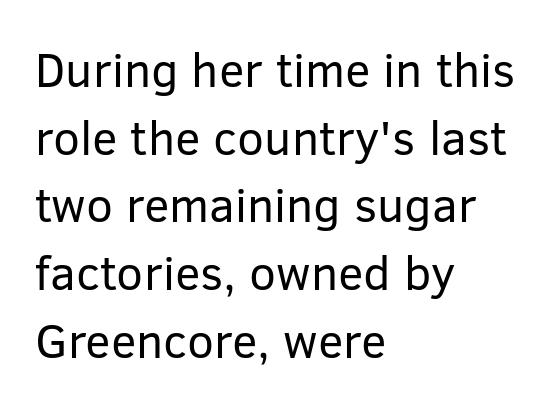
{"serif": "no", "italic": "no", "bold": "no", "weight": "regular", "width": "normal", "stroke_contrast": "low", "x_height": "medium", "monospaced": "no", "underline": "no", "align": "left", "line_spacing": "normal", "line_spacing_ratio": 1.41, "letter_spacing": "normal", "letter_spacing_em": 0.0, "glyph_px": 48}
